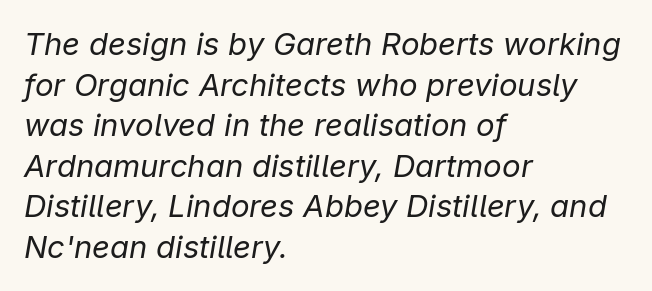
Q: Is the text bold? A: No.
Q: Is the text italic (slanted)? A: Yes, it leans right by about 9 degrees.
Q: Is the text underlined? A: No.
Q: How is the paragraph aligned? A: Left-aligned.
Q: Is the spacing between letters normal or unusually wide? A: Normal.
Q: Is the spacing between lines tight, normal or loose? A: Normal.
Q: Width (condensed, normal, or wide)? A: Normal.
Q: Stroke contrast? A: Low.
Q: x-height? A: Medium.
Q: Monospaced? A: No.
